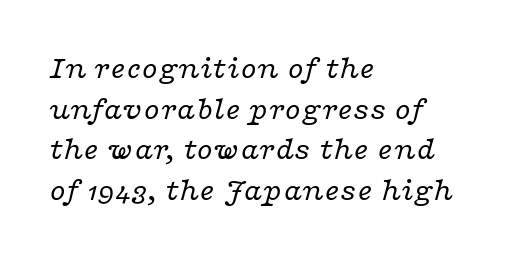
The image shows 32 px regular-weight, wide serif type, italic (leaning right); set left-aligned, normal line spacing (1.27x), normal letter spacing, not underlined; low stroke contrast and a medium x-height.
